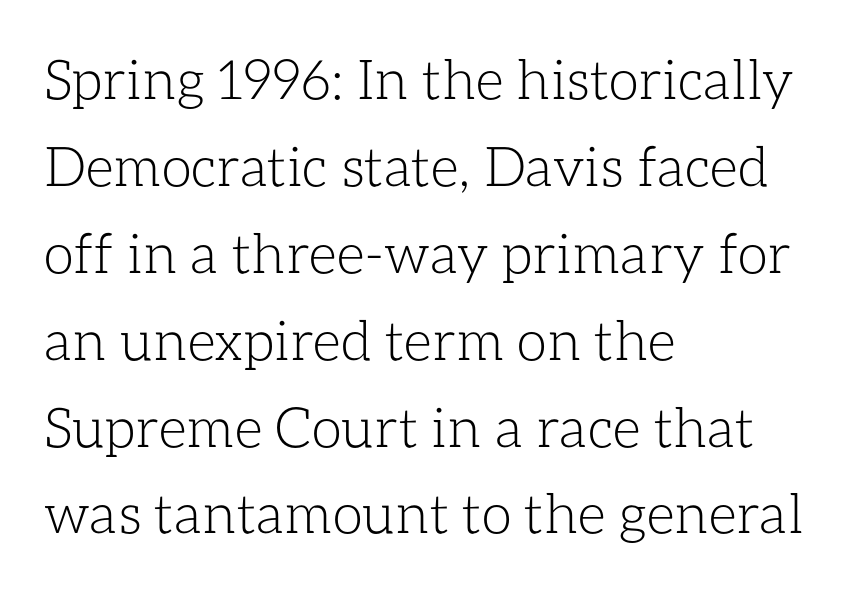
Q: Is the text bold? A: No.
Q: Is the text italic (slanted)? A: No, it is upright.
Q: Is the text underlined? A: No.
Q: How is the paragraph aligned? A: Left-aligned.
Q: Is the spacing between letters normal or unusually wide? A: Normal.
Q: Is the spacing between lines tight, normal or loose? A: Normal.
Q: Width (condensed, normal, or wide)? A: Normal.
Q: Stroke contrast? A: Low.
Q: x-height? A: Medium.
Q: Monospaced? A: No.
